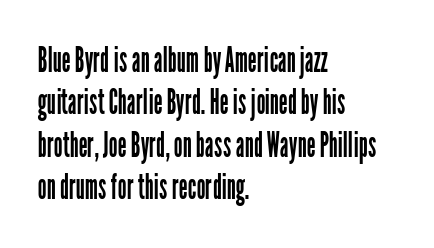
Weight: in the light-to-regular range. Italic? Not at all — the glyphs are vertical. Font category for this specimen: sans-serif. Notice how the passage keeps a crisp vertical edge on the left only.
